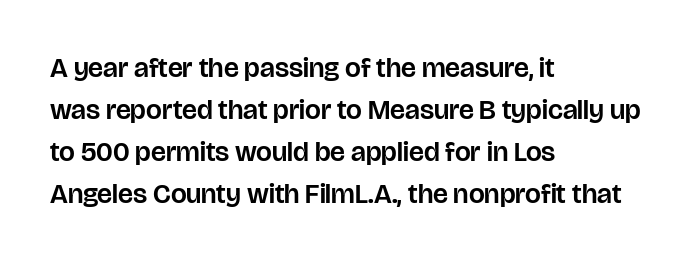
{"serif": "no", "italic": "no", "width": "normal", "stroke_contrast": "low", "x_height": "large", "monospaced": "no", "underline": "no", "align": "left", "line_spacing": "normal", "line_spacing_ratio": 1.5, "letter_spacing": "normal", "letter_spacing_em": 0.0, "glyph_px": 28}
